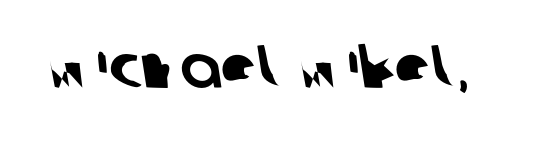
{"serif": "no", "width": "normal", "stroke_contrast": "low", "x_height": "medium", "monospaced": "no", "underline": "no", "letter_spacing": "normal", "letter_spacing_em": 0.0, "glyph_px": 61}
